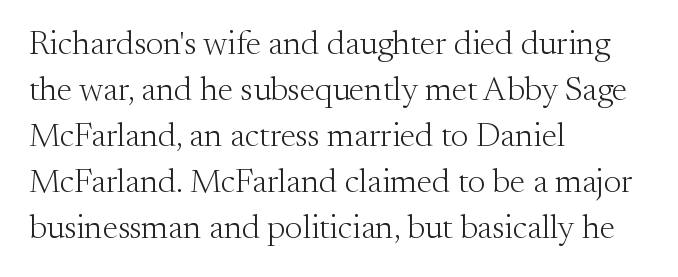
The image shows 34 px light serif type, upright; set left-aligned, normal line spacing (1.35x), normal letter spacing, not underlined; medium stroke contrast and a small x-height.
